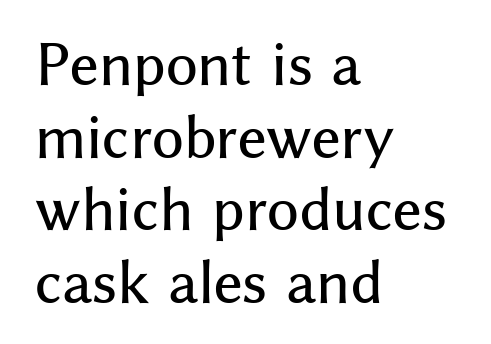
The rag falls on the right side of this text block. A sans-serif font was chosen for this passage. Nope, not italic — everything's standing straight. The face used here is proportionally spaced, like ordinary book or web type.
